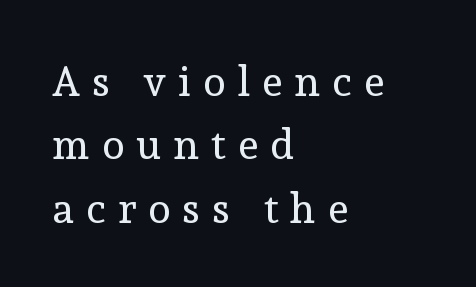
Descenders are the only things crossing below the line. Examine the stroke ends and you'll spot serifs. Heft: none added — not bold. Italic? Not at all — the glyphs are vertical. Proportional: the letters do not fall into vertical columns. The passage is arranged the way most books set body copy — flush left.
